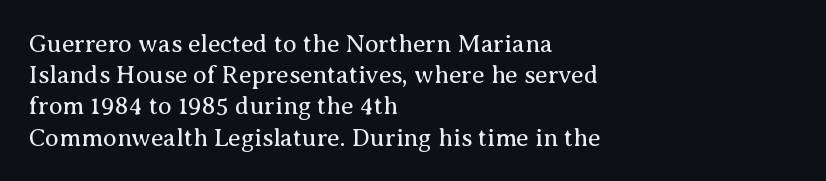
Q: Is the text bold? A: No.
Q: Is the text italic (slanted)? A: No, it is upright.
Q: Is the text underlined? A: No.
Q: How is the paragraph aligned? A: Left-aligned.
Q: Is the spacing between letters normal or unusually wide? A: Normal.
Q: Is the spacing between lines tight, normal or loose? A: Normal.
